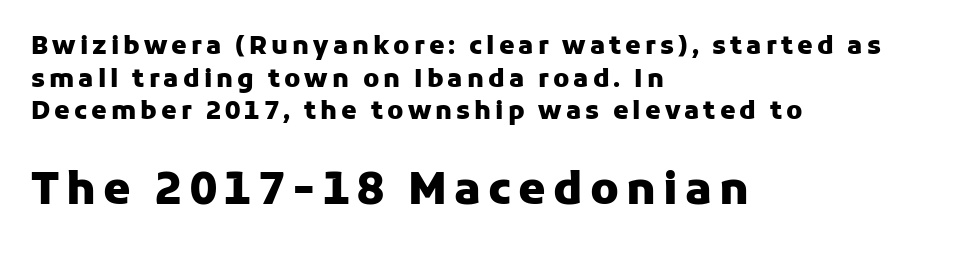
The rendering uses a moderate line-height, typical for paragraphs. The area under the type is left untouched. Characters remain perfectly vertical along every line. Serif or sans? Sans — the stroke terminals are bare. Stroke thickness is high; the sample reads as a true bold.
